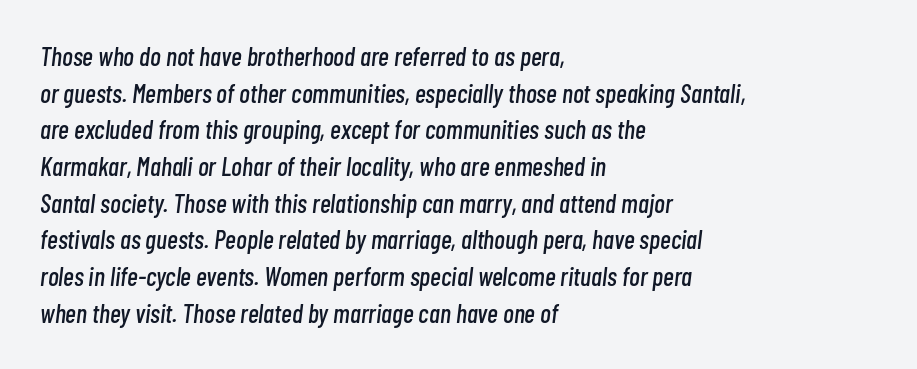
{"italic": "yes", "lean": "right", "slant_degrees": 7, "underline": "no", "align": "left", "line_spacing": "normal", "line_spacing_ratio": 1.41, "letter_spacing": "normal", "letter_spacing_em": 0.0, "glyph_px": 26}
